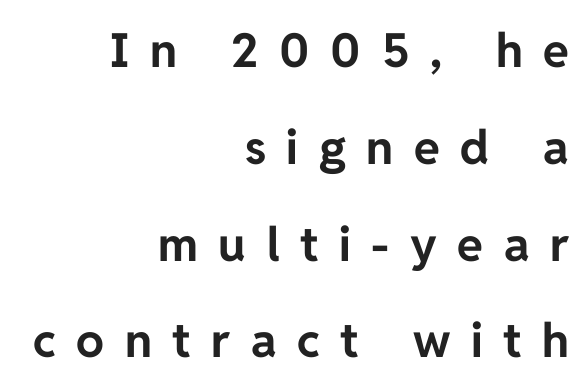
{"serif": "no", "italic": "no", "bold": "yes", "weight": "bold", "width": "normal", "stroke_contrast": "low", "x_height": "medium", "monospaced": "no", "underline": "no", "align": "right", "line_spacing": "loose", "line_spacing_ratio": 2.06, "letter_spacing": "wide", "letter_spacing_em": 0.44, "glyph_px": 47}
